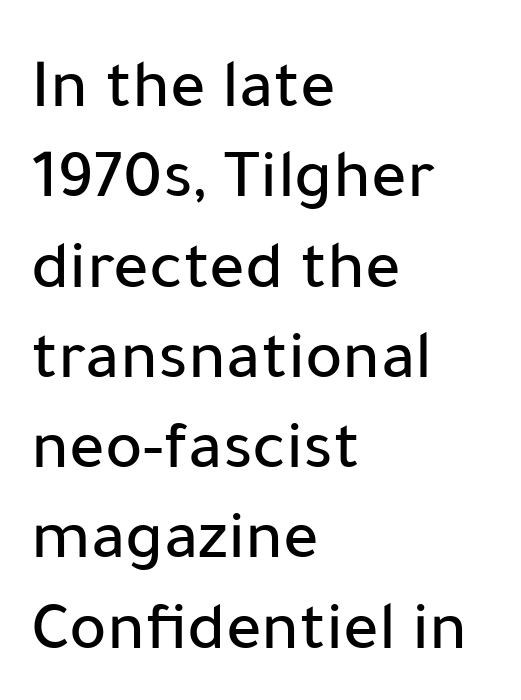
Q: Is the text italic (slanted)? A: No, it is upright.
Q: Is the typeface a serif or a sans-serif typeface? A: Sans-serif.
Q: Is the text underlined? A: No.
Q: How is the paragraph aligned? A: Left-aligned.
Q: Is the spacing between letters normal or unusually wide? A: Normal.
Q: Is the spacing between lines tight, normal or loose? A: Normal.
Q: Width (condensed, normal, or wide)? A: Normal.
Q: Stroke contrast? A: Low.
Q: x-height? A: Medium.
Q: Monospaced? A: No.
